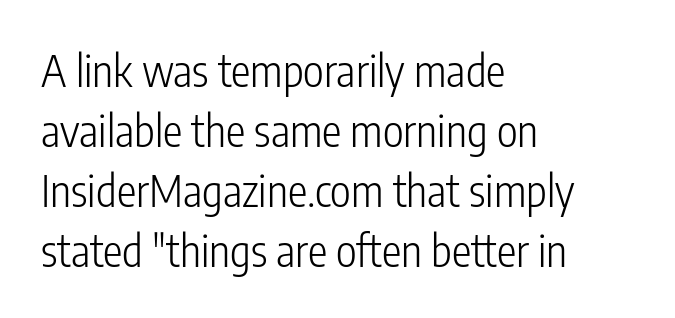
{"serif": "no", "italic": "no", "bold": "no", "weight": "light", "width": "condensed", "stroke_contrast": "low", "x_height": "medium", "monospaced": "no", "underline": "no", "align": "left", "line_spacing": "normal", "line_spacing_ratio": 1.36, "letter_spacing": "normal", "letter_spacing_em": 0.0, "glyph_px": 44}
